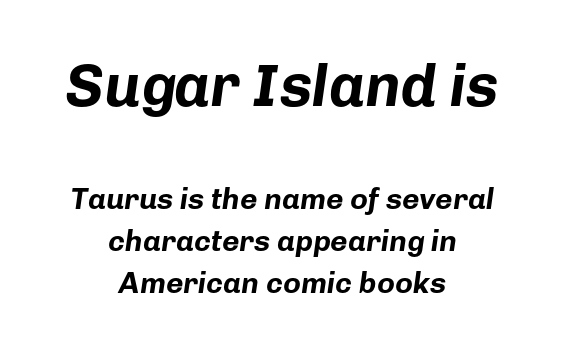
Q: Is the text bold? A: Yes.
Q: Is the text italic (slanted)? A: Yes, it leans right by about 8 degrees.
Q: Is the text underlined? A: No.
Q: How is the paragraph aligned? A: Centered.
Q: Is the spacing between letters normal or unusually wide? A: Normal.
Q: Is the spacing between lines tight, normal or loose? A: Normal.
Q: Which block of text is set in a larger size, the first (top) or the second (bottom)? A: The first (top) one.
Q: Width (condensed, normal, or wide)? A: Normal.
Q: Stroke contrast? A: Low.
Q: x-height? A: Medium.
Q: Monospaced? A: No.
